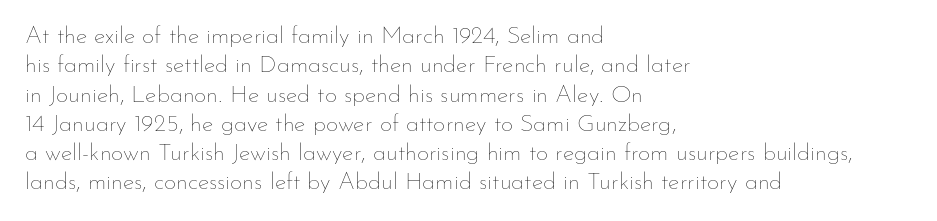
{"italic": "no", "bold": "no", "underline": "no", "align": "left", "line_spacing_ratio": 1.22, "letter_spacing": "normal", "letter_spacing_em": 0.0, "glyph_px": 24}
